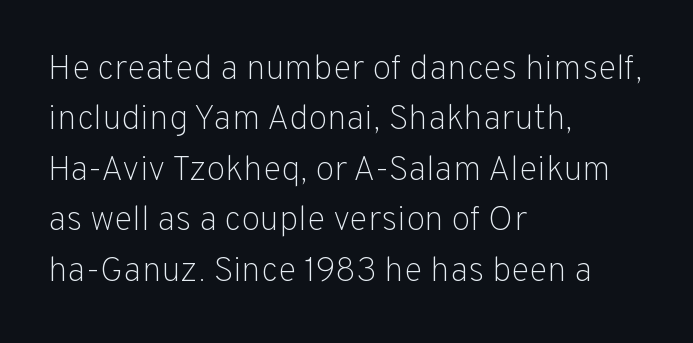
Q: Is the text bold? A: No.
Q: Is the text italic (slanted)? A: No, it is upright.
Q: Is the typeface a serif or a sans-serif typeface? A: Sans-serif.
Q: Is the text underlined? A: No.
Q: How is the paragraph aligned? A: Left-aligned.
Q: Is the spacing between letters normal or unusually wide? A: Normal.
Q: Is the spacing between lines tight, normal or loose? A: Normal.
Q: Width (condensed, normal, or wide)? A: Normal.
Q: Stroke contrast? A: Low.
Q: x-height? A: Medium.
Q: Monospaced? A: No.
